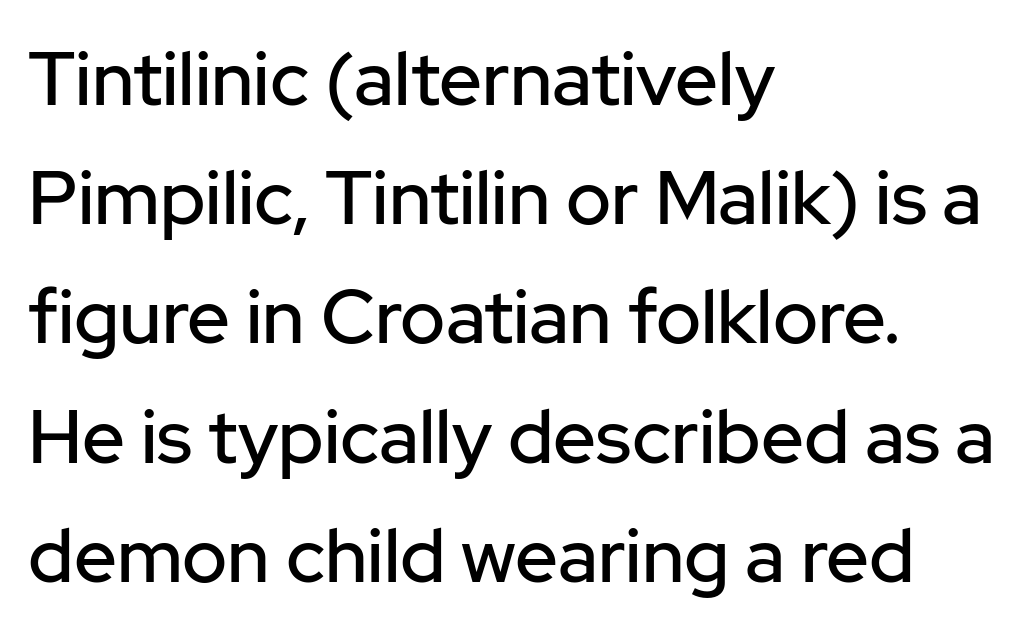
Q: Is the text italic (slanted)? A: No, it is upright.
Q: Is the typeface a serif or a sans-serif typeface? A: Sans-serif.
Q: Is the text underlined? A: No.
Q: How is the paragraph aligned? A: Left-aligned.
Q: Is the spacing between letters normal or unusually wide? A: Normal.
Q: Is the spacing between lines tight, normal or loose? A: Normal.
Q: Width (condensed, normal, or wide)? A: Normal.
Q: Stroke contrast? A: Low.
Q: x-height? A: Medium.
Q: Monospaced? A: No.
